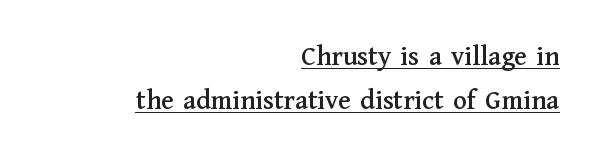
{"serif": "yes", "italic": "no", "width": "normal", "stroke_contrast": "medium", "x_height": "medium", "monospaced": "no", "underline": "yes", "align": "right", "line_spacing": "normal", "line_spacing_ratio": 1.58, "letter_spacing": "normal", "letter_spacing_em": 0.0, "glyph_px": 28}
